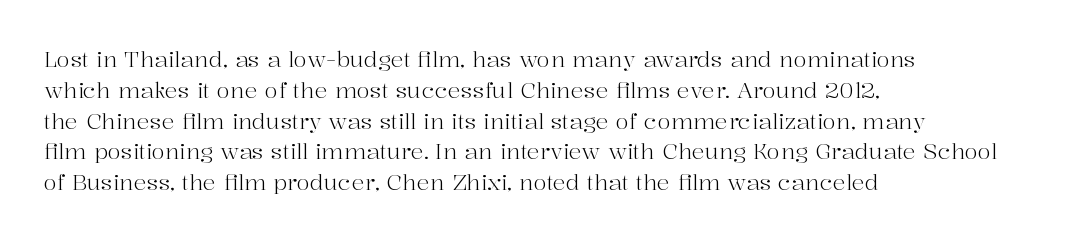
Summary of vertical rhythm: regular, with standard interline spacing. Short note: letters normally spaced. The font's upright variant was chosen for this text. Casual observation: everything's shoved over to the left.
